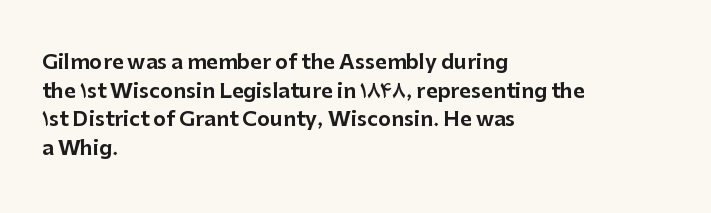
Q: Is the text italic (slanted)? A: No, it is upright.
Q: Is the text underlined? A: No.
Q: How is the paragraph aligned? A: Left-aligned.
Q: Is the spacing between letters normal or unusually wide? A: Normal.
Q: Is the spacing between lines tight, normal or loose? A: Normal.
